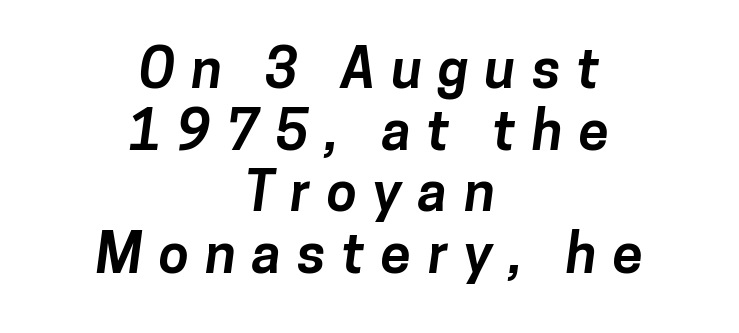
Stroke terminals: plain, sans-serif. Is this a fixed-width face? No — the glyphs have proportional, varying widths. Heavy, bold letterforms. Glyph-to-glyph distance is far greater than everyday printed text. Letters rest on an invisible, unmarked baseline.
